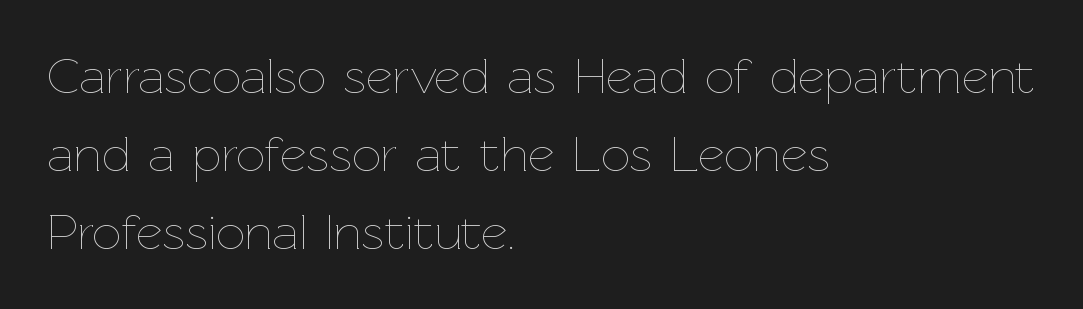
The image shows 51 px thin type, upright; set left-aligned, normal line spacing (1.53x), normal letter spacing, not underlined; low stroke contrast and a medium x-height.
